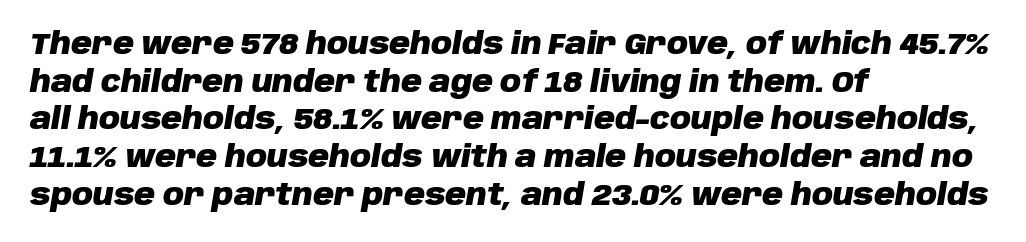
Q: Is the text bold? A: Yes.
Q: Is the text italic (slanted)? A: Yes, it leans right by about 10 degrees.
Q: Is the text underlined? A: No.
Q: How is the paragraph aligned? A: Left-aligned.
Q: Is the spacing between letters normal or unusually wide? A: Normal.
Q: Is the spacing between lines tight, normal or loose? A: Normal.
Q: Width (condensed, normal, or wide)? A: Normal.
Q: Stroke contrast? A: Low.
Q: x-height? A: Large.
Q: Monospaced? A: No.
